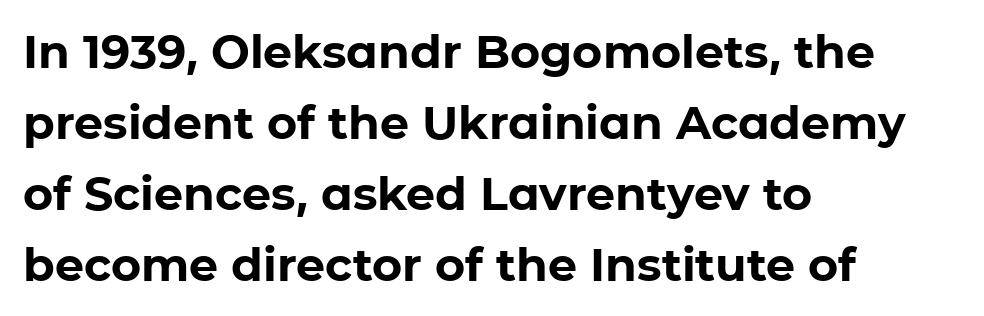
What weight is shown? A full bold with thick strokes. Here the glyphs are tracked normally, forming tight word shapes. The letters carry no serifs — their stems end cleanly without finishing strokes. The rag falls on the right side of this text block.
